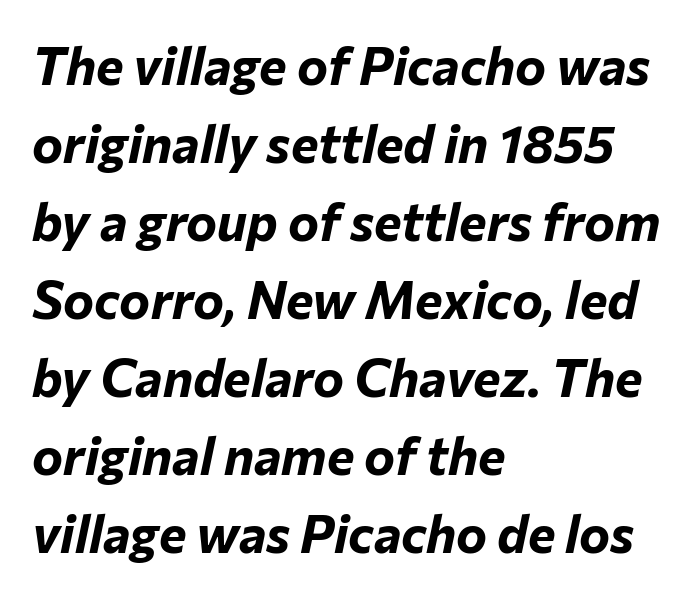
Would a proofreader flag this as italicized? Yes. The rendering uses natural spacing where letterforms have individual widths. Plain, unruled lines of type. In terms of letterspacing, this is plain default setting. In CSS terms this would be text-align: left. What's the leading like? Ordinary, nothing unusual.
